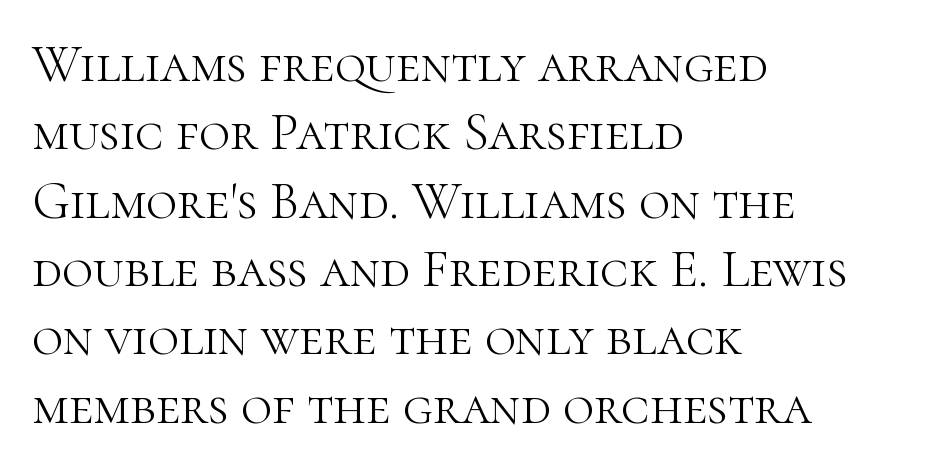
The image shows 53 px light serif type, upright; set left-aligned, normal line spacing (1.29x), normal letter spacing, not underlined; high stroke contrast and a medium x-height.
